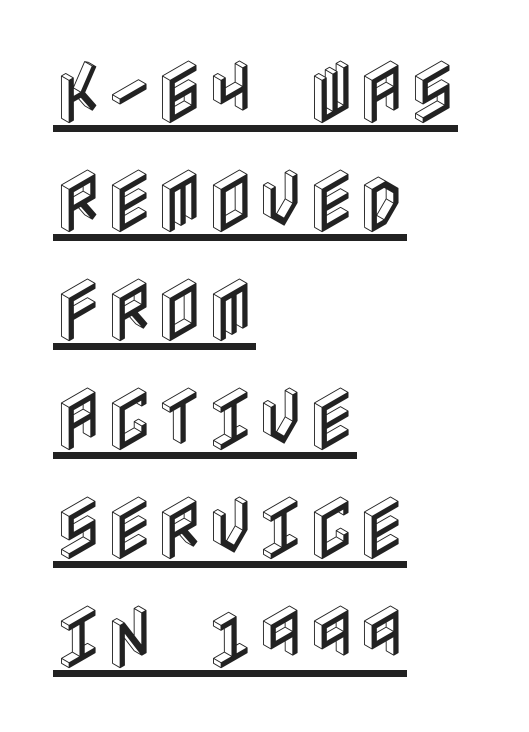
Q: Is the text italic (slanted)? A: No, it is upright.
Q: Is the text underlined? A: Yes.
Q: How is the paragraph aligned? A: Left-aligned.
Q: Is the spacing between letters normal or unusually wide? A: Normal.
Q: Is the spacing between lines tight, normal or loose? A: Normal.
Q: Width (condensed, normal, or wide)? A: Condensed.
Q: x-height? A: Large.
